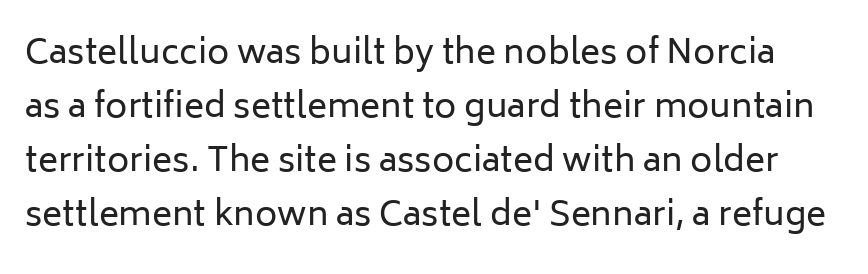
{"serif": "no", "italic": "no", "bold": "no", "weight": "regular", "width": "normal", "stroke_contrast": "low", "x_height": "medium", "monospaced": "no", "underline": "no", "line_spacing": "normal", "line_spacing_ratio": 1.59, "letter_spacing": "normal", "letter_spacing_em": 0.0, "glyph_px": 34}
